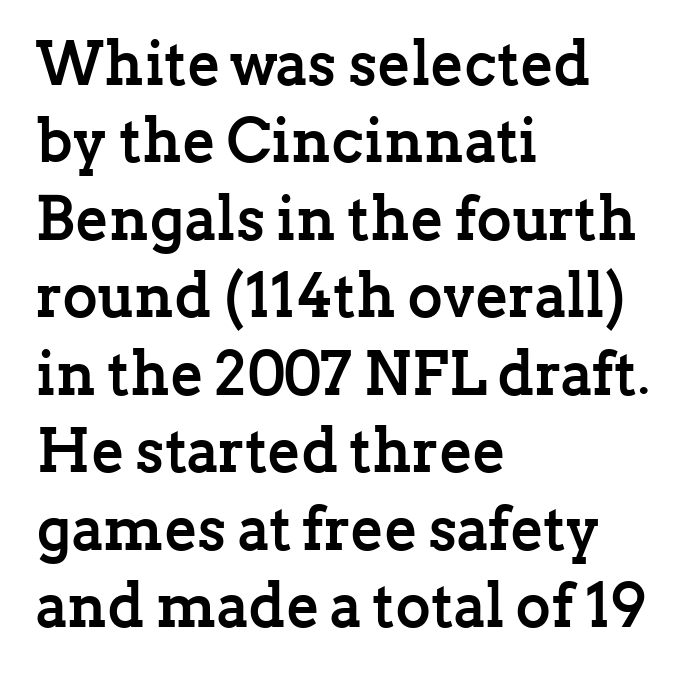
Q: Is the text bold? A: Yes.
Q: Is the text italic (slanted)? A: No, it is upright.
Q: Is the typeface a serif or a sans-serif typeface? A: Serif.
Q: Is the text underlined? A: No.
Q: How is the paragraph aligned? A: Left-aligned.
Q: Is the spacing between letters normal or unusually wide? A: Normal.
Q: Is the spacing between lines tight, normal or loose? A: Normal.
Q: Width (condensed, normal, or wide)? A: Normal.
Q: Stroke contrast? A: Low.
Q: x-height? A: Medium.
Q: Monospaced? A: No.
